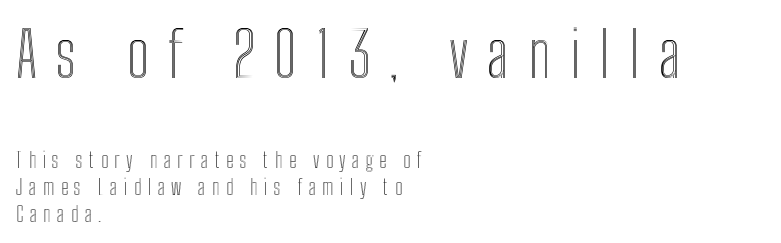
Q: Is the text italic (slanted)? A: No, it is upright.
Q: Is the text underlined? A: No.
Q: How is the paragraph aligned? A: Left-aligned.
Q: Is the spacing between letters normal or unusually wide? A: Unusually wide.
Q: Is the spacing between lines tight, normal or loose? A: Normal.
Q: Which block of text is set in a larger size, the first (top) or the second (bottom)? A: The first (top) one.
Q: Width (condensed, normal, or wide)? A: Condensed.
Q: x-height? A: Medium.
Q: Monospaced? A: No.
